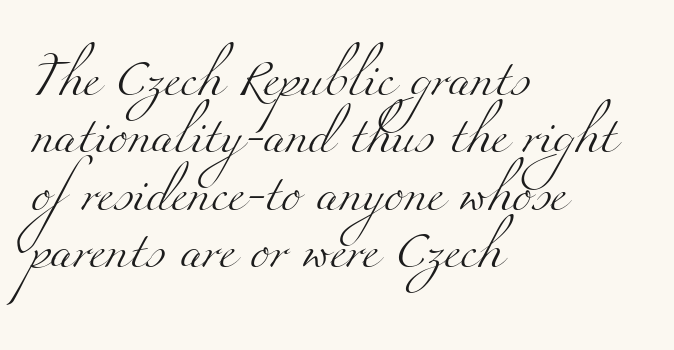
Decoration check: the copy has no underline. Do the characters align in a grid? No, the font is proportional. Stroke thickness stays within the range of a standard reading face or lighter.
